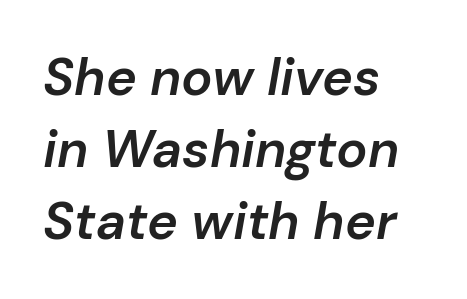
The typesetting leans somewhat heavy: a semibold. Line spacing here is normal. Bare-footed words on every line. Horizontal alignment here is leftward, the default for most running prose.
